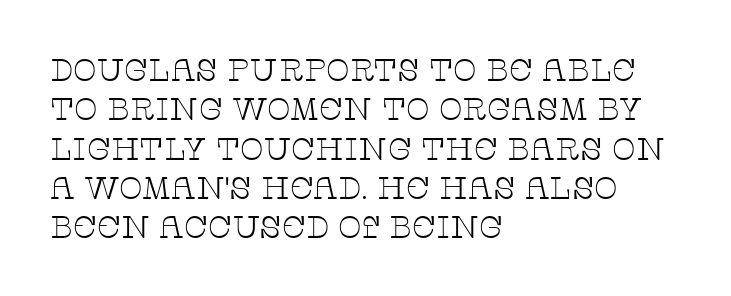
Looks like regular typesetting: each glyph gets only the width it needs. The compositor pushed each line to the left boundary. Observe the ordinary spacing: letters are neighbours, not strangers. Regular leading. A quiet, ordinary-to-light weight characterises the typeface.
